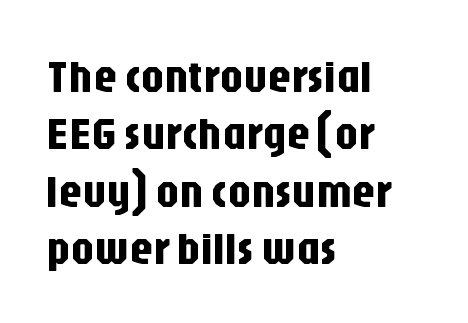
The gap between lines stays unmarked. Every character sits straight up, as roman type does. Reading down the column, the eye jumps a familiar distance to each next line. A classic flush-left, rag-right setting is used for this passage. Note the varied advance widths — an 'i' is clearly narrower than an 'm'. Tracking here is standard; glyphs follow each other at the usual distance.
